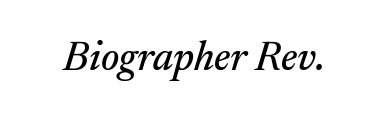
Q: Is the text italic (slanted)? A: Yes, it leans right by about 17 degrees.
Q: Is the typeface a serif or a sans-serif typeface? A: Serif.
Q: Is the text underlined? A: No.
Q: Is the spacing between letters normal or unusually wide? A: Normal.
Q: Width (condensed, normal, or wide)? A: Normal.
Q: Stroke contrast? A: Medium.
Q: x-height? A: Medium.
Q: Monospaced? A: No.
